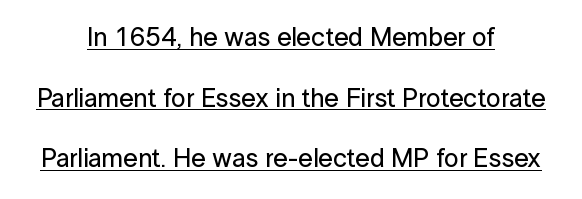
The image shows 26 px text type, upright; set centered, loose line spacing (2.33x), normal letter spacing, underlined.
